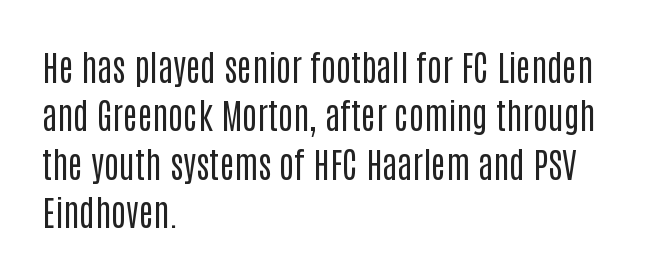
The image shows 35 px regular-weight, condensed sans-serif type, upright; set left-aligned, normal line spacing (1.38x), normal letter spacing, not underlined; low stroke contrast and a large x-height.
